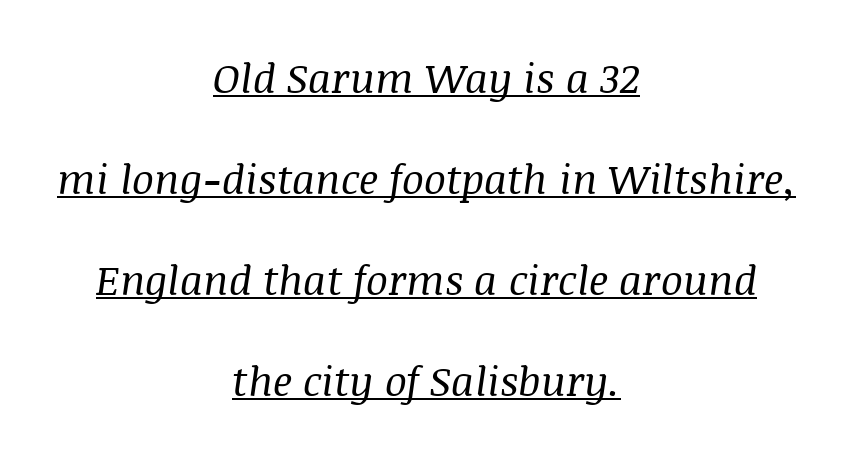
{"serif": "yes", "italic": "yes", "lean": "right", "slant_degrees": 8, "bold": "no", "weight": "regular", "width": "normal", "stroke_contrast": "medium", "x_height": "large", "monospaced": "no", "underline": "yes", "align": "center", "line_spacing": "loose", "line_spacing_ratio": 2.46, "letter_spacing": "normal", "letter_spacing_em": 0.0, "glyph_px": 41}
